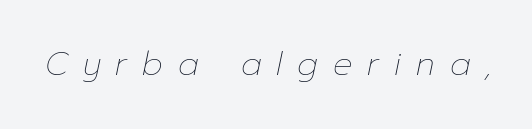
Q: Is the text bold? A: No.
Q: Is the text italic (slanted)? A: Yes, it leans right by about 12 degrees.
Q: Is the text underlined? A: No.
Q: Is the spacing between letters normal or unusually wide? A: Unusually wide.
Q: Width (condensed, normal, or wide)? A: Normal.
Q: Stroke contrast? A: Low.
Q: x-height? A: Medium.
Q: Monospaced? A: No.
